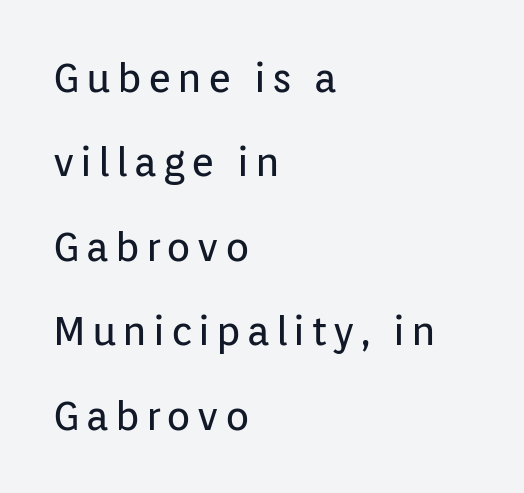
The glyphs in this specimen are sans serif. The space directly below the letters is spotless. Weight class: somewhere from thin through regular. Notice how the passage keeps a crisp vertical edge on the left only. Vertical spacing — loose. Here the designer chose a conventional face with non-uniform glyph widths.
